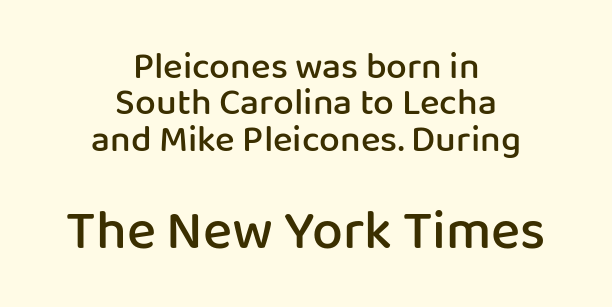
Does the copy run flush right? No — it is centered line by line. Is this a fixed-width face? No — the glyphs have proportional, varying widths. These lines are composed in type without serifs. Top chunk: small. Bottom chunk: large.
